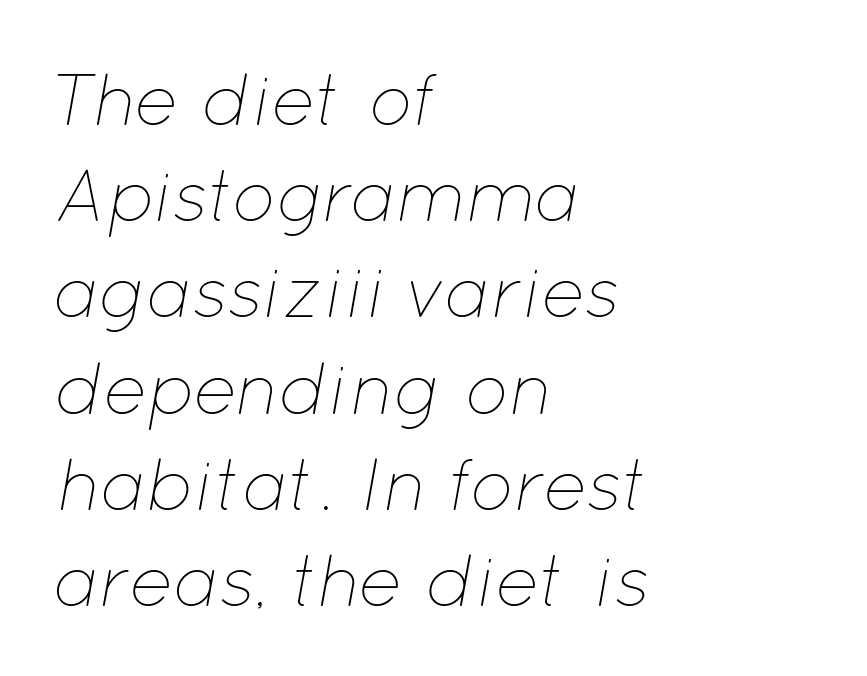
The image shows 74 px thin type, italic (leaning right); set left-aligned, normal line spacing (1.3x), normal letter spacing, not underlined; low stroke contrast and a medium x-height.
